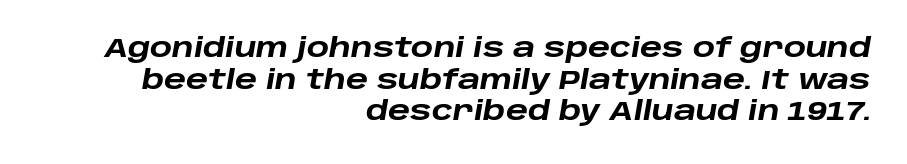
The image shows 26 px bold type, italic (leaning right); set right-aligned, line spacing 1.22x, normal letter spacing, not underlined.
